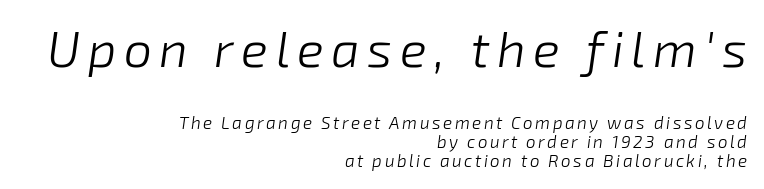
{"italic": "yes", "lean": "right", "slant_degrees": 8, "bold": "no", "weight": "light", "width": "normal", "stroke_contrast": "low", "x_height": "medium", "monospaced": "no", "underline": "no", "align": "right", "line_spacing": "tight", "line_spacing_ratio": 1.11, "larger_block": "first", "size_ratio": 2.94, "glyph_px": 50}
